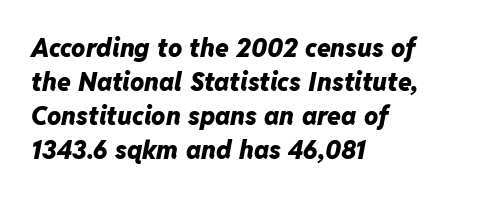
The image shows 25 px bold type, italic (leaning right); set left-aligned, normal line spacing (1.36x), normal letter spacing, not underlined.
